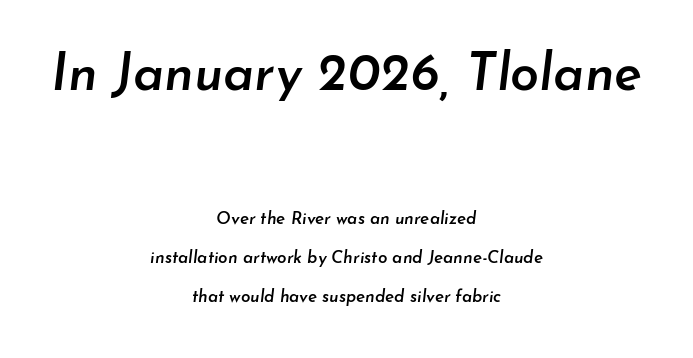
Q: Is the text bold? A: Semi-bold.
Q: Is the text italic (slanted)? A: Yes, it leans right by about 7 degrees.
Q: Is the text underlined? A: No.
Q: How is the paragraph aligned? A: Centered.
Q: Is the spacing between letters normal or unusually wide? A: Normal.
Q: Is the spacing between lines tight, normal or loose? A: Loose.
Q: Which block of text is set in a larger size, the first (top) or the second (bottom)? A: The first (top) one.
Q: Width (condensed, normal, or wide)? A: Normal.
Q: Stroke contrast? A: Low.
Q: x-height? A: Small.
Q: Monospaced? A: No.
